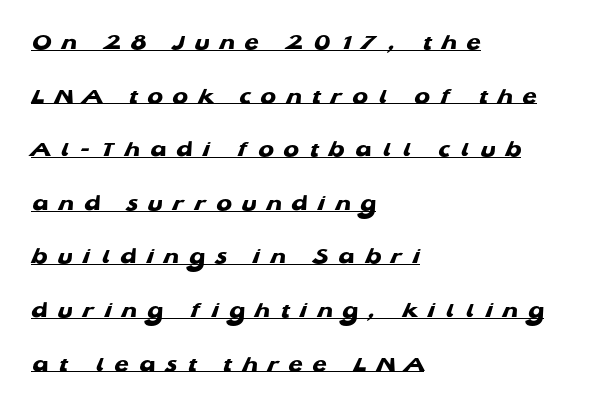
Q: Is the text bold? A: Yes.
Q: Is the text underlined? A: Yes.
Q: How is the paragraph aligned? A: Left-aligned.
Q: Is the spacing between letters normal or unusually wide? A: Unusually wide.
Q: Is the spacing between lines tight, normal or loose? A: Loose.
